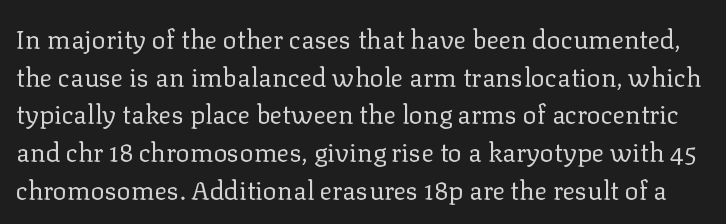
Q: Is the text bold? A: No.
Q: Is the text italic (slanted)? A: No, it is upright.
Q: Is the text underlined? A: No.
Q: Is the spacing between letters normal or unusually wide? A: Normal.
Q: Is the spacing between lines tight, normal or loose? A: Normal.
